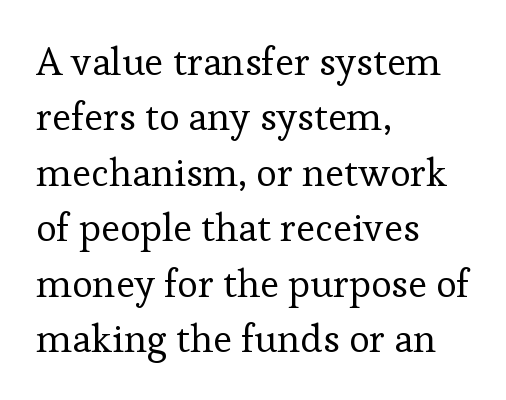
{"serif": "yes", "italic": "no", "bold": "no", "weight": "regular", "width": "normal", "stroke_contrast": "low", "x_height": "medium", "monospaced": "no", "underline": "no", "align": "left", "line_spacing": "normal", "line_spacing_ratio": 1.42, "letter_spacing": "normal", "letter_spacing_em": 0.0, "glyph_px": 39}
